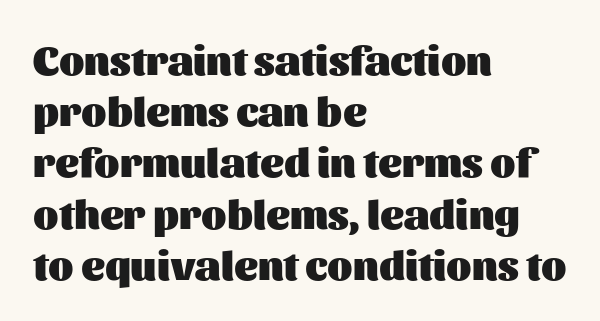
Q: Is the text bold? A: Yes.
Q: Is the text italic (slanted)? A: No, it is upright.
Q: Is the typeface a serif or a sans-serif typeface? A: Sans-serif.
Q: Is the text underlined? A: No.
Q: How is the paragraph aligned? A: Left-aligned.
Q: Is the spacing between letters normal or unusually wide? A: Normal.
Q: Is the spacing between lines tight, normal or loose? A: Normal.
Q: Width (condensed, normal, or wide)? A: Normal.
Q: Stroke contrast? A: Medium.
Q: x-height? A: Medium.
Q: Monospaced? A: No.
